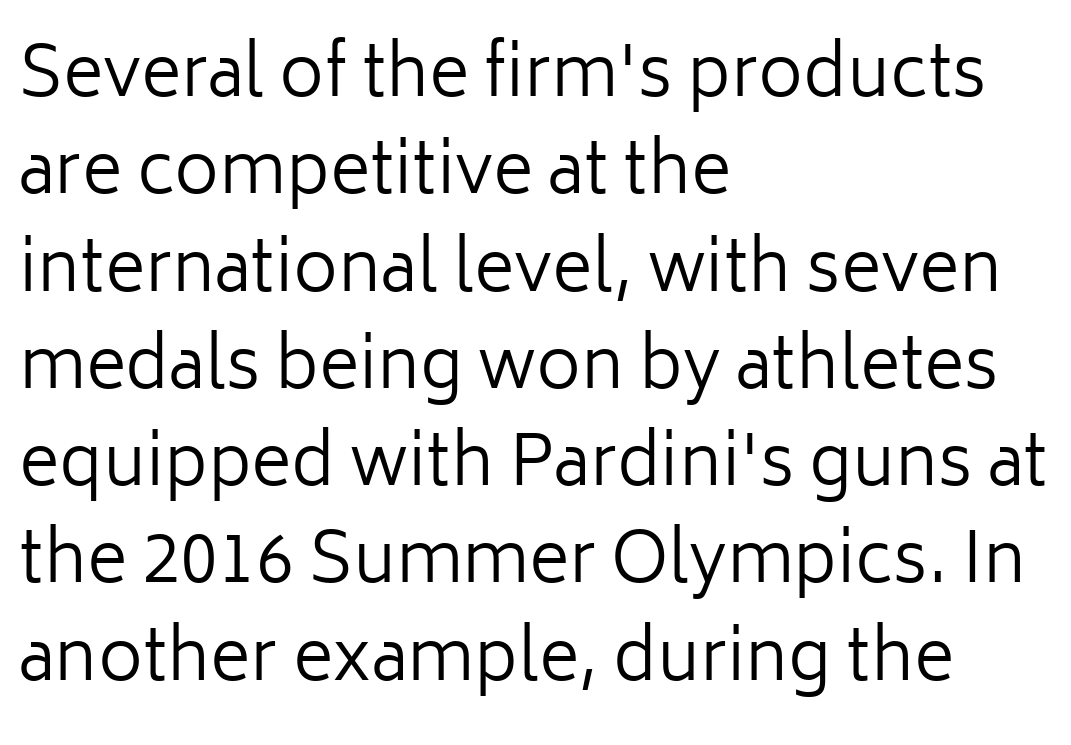
Unmarked baselines from the first word to the last. Typographically, this falls in the sans-serif category. Spacing verdict: proportional, widths tailored to each character. These lines keep a tight, regular rhythm from letter to letter. The type sits square on the baseline with zero lean. Evenly set lines give the paragraph a standard silhouette.
